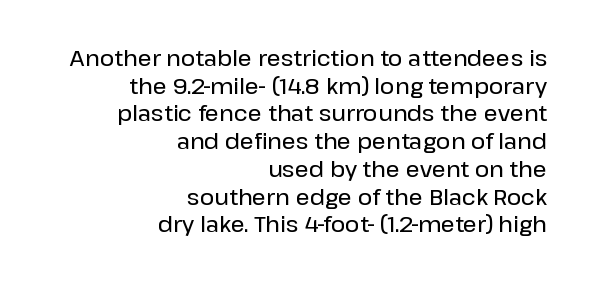
Q: Is the text italic (slanted)? A: No, it is upright.
Q: Is the text underlined? A: No.
Q: How is the paragraph aligned? A: Right-aligned.
Q: Is the spacing between letters normal or unusually wide? A: Normal.
Q: Is the spacing between lines tight, normal or loose? A: Normal.
